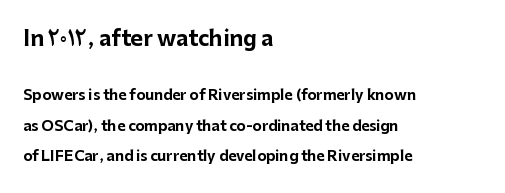
The image shows 21 px bold type, upright; set left-aligned, loose line spacing (2.17x), normal letter spacing, not underlined; the first (top) block is 1.5x larger.
